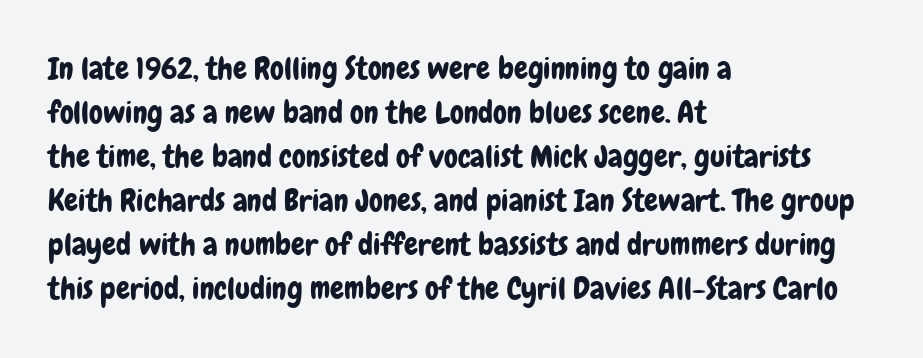
The image shows 31 px condensed sans-serif type, upright; set left-aligned, normal line spacing (1.42x), normal letter spacing, not underlined; low stroke contrast and a medium x-height.
